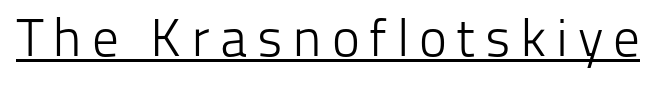
{"serif": "no", "italic": "no", "bold": "no", "weight": "light", "width": "normal", "stroke_contrast": "low", "x_height": "medium", "monospaced": "no", "underline": "yes", "glyph_px": 53}
